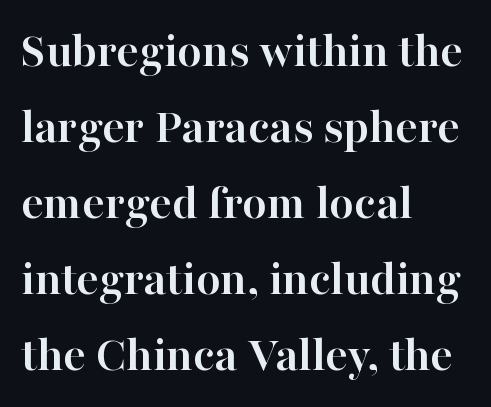
Q: Is the text bold? A: Yes.
Q: Is the text italic (slanted)? A: No, it is upright.
Q: Is the typeface a serif or a sans-serif typeface? A: Serif.
Q: Is the text underlined? A: No.
Q: How is the paragraph aligned? A: Left-aligned.
Q: Is the spacing between letters normal or unusually wide? A: Normal.
Q: Is the spacing between lines tight, normal or loose? A: Normal.
Q: Width (condensed, normal, or wide)? A: Normal.
Q: Stroke contrast? A: High.
Q: x-height? A: Medium.
Q: Monospaced? A: No.
